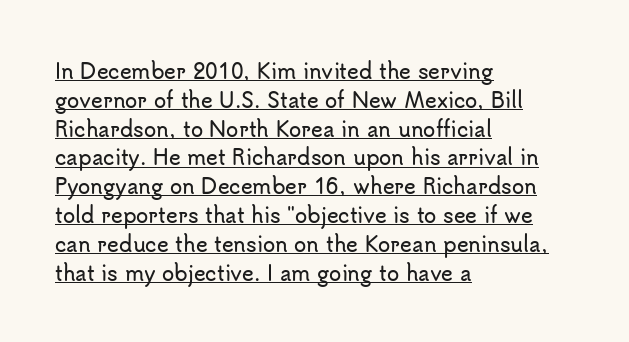
{"italic": "no", "underline": "yes", "align": "left", "line_spacing": "normal", "line_spacing_ratio": 1.44, "letter_spacing": "normal", "letter_spacing_em": 0.0, "glyph_px": 20}
